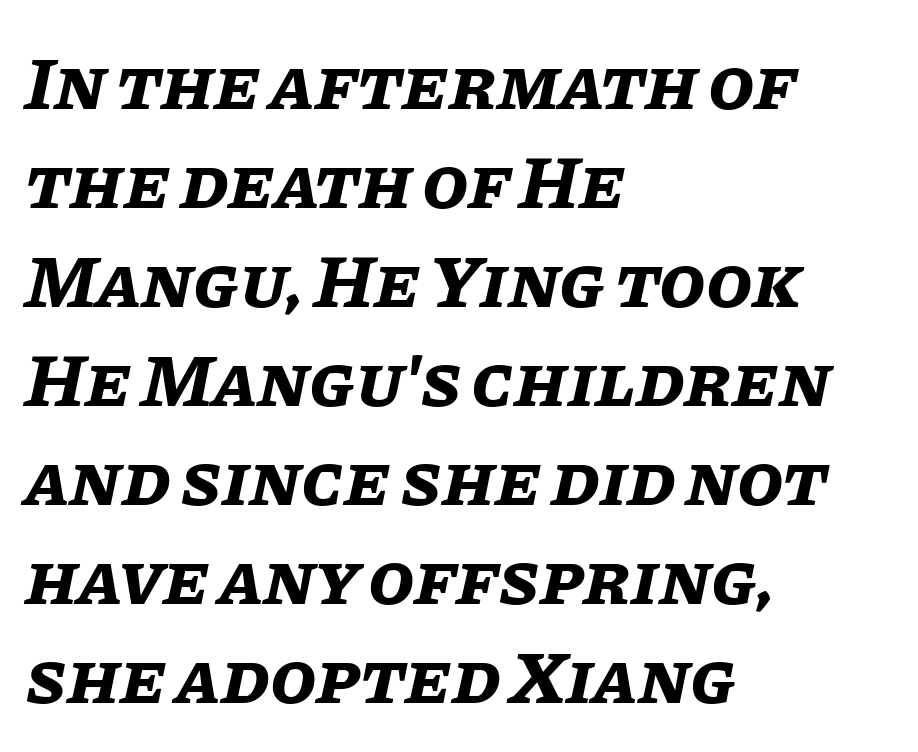
Descenders hang freely into open space. Honestly, the row spacing looks completely unremarkable. The passage shown is typed in a proportional face where columns would drift. Here the glyphs are tracked normally, forming tight word shapes.
